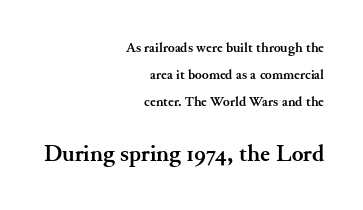
{"italic": "no", "bold": "yes", "underline": "no", "align": "right", "line_spacing": "loose", "line_spacing_ratio": 1.94, "letter_spacing": "normal", "letter_spacing_em": 0.0, "larger_block": "second", "size_ratio": 1.71, "glyph_px": 24}
